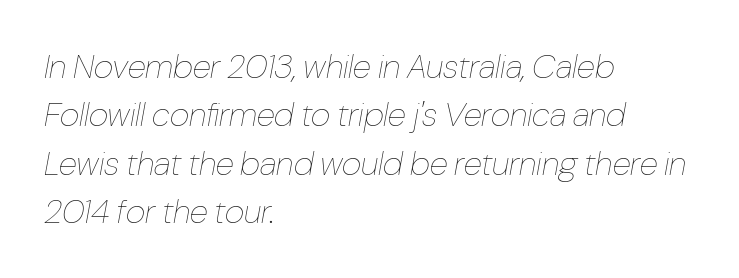
The image shows 34 px thin, condensed type, italic (leaning right); set left-aligned, normal line spacing (1.42x), normal letter spacing, not underlined; low stroke contrast and a medium x-height.
